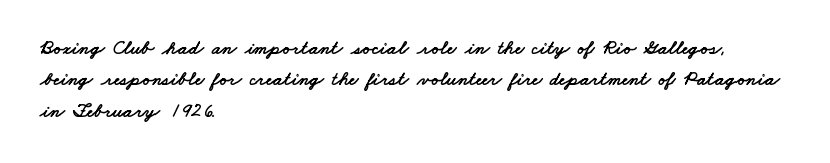
This sample keeps an unexceptional amount of space between lines. The type is set solid horizontally, with unmodified tracking. A clean baseline with only descenders dipping below it. All the whitespace from short lines collects on the right.
